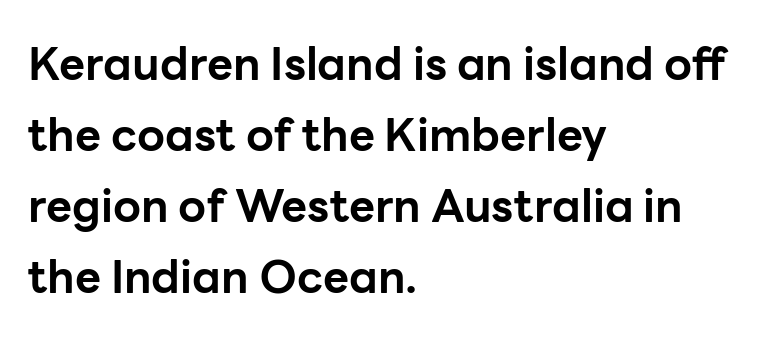
The image shows 45 px bold sans-serif type, upright; set left-aligned, normal line spacing (1.58x), normal letter spacing, not underlined; low stroke contrast and a medium x-height.
